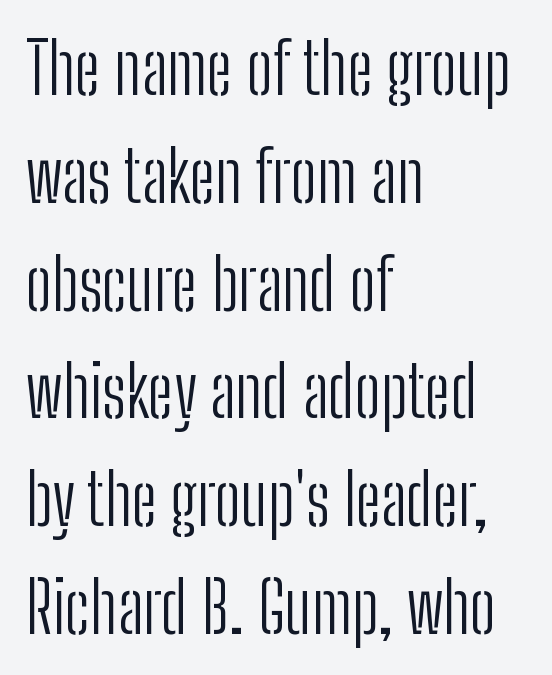
Q: Is the text bold? A: No.
Q: Is the text italic (slanted)? A: No, it is upright.
Q: Is the typeface a serif or a sans-serif typeface? A: Sans-serif.
Q: Is the text underlined? A: No.
Q: How is the paragraph aligned? A: Left-aligned.
Q: Is the spacing between letters normal or unusually wide? A: Normal.
Q: Is the spacing between lines tight, normal or loose? A: Normal.
Q: Width (condensed, normal, or wide)? A: Condensed.
Q: Stroke contrast? A: Low.
Q: x-height? A: Medium.
Q: Monospaced? A: No.
